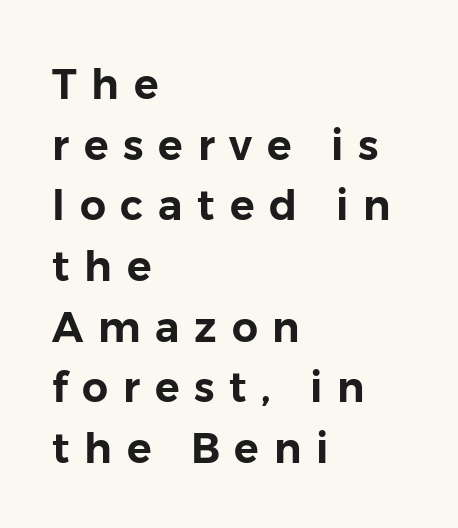
Q: Is the text italic (slanted)? A: No, it is upright.
Q: Is the typeface a serif or a sans-serif typeface? A: Sans-serif.
Q: Is the text underlined? A: No.
Q: How is the paragraph aligned? A: Left-aligned.
Q: Is the spacing between letters normal or unusually wide? A: Unusually wide.
Q: Is the spacing between lines tight, normal or loose? A: Normal.
Q: Width (condensed, normal, or wide)? A: Normal.
Q: Stroke contrast? A: Low.
Q: x-height? A: Medium.
Q: Monospaced? A: No.
